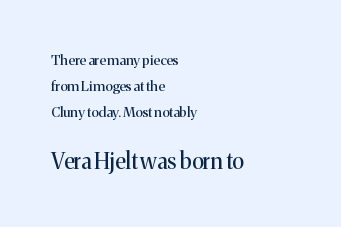
Clear beneath every line of the passage. Stroke mass is kept to a normal reading level or below. Short note: letters normally spaced. If you squint, the bottom block still reads clearly — it's the larger of the two.
